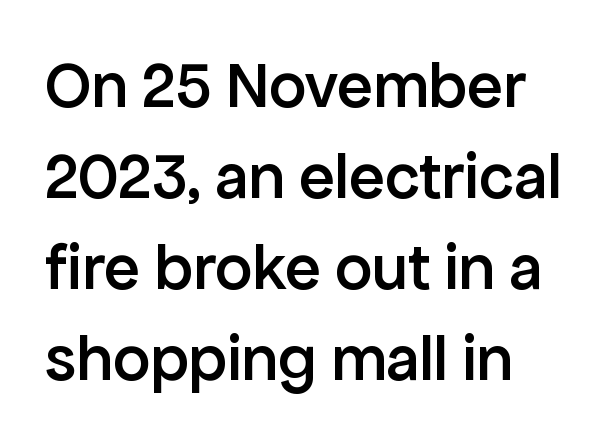
Q: Is the text bold? A: Semi-bold.
Q: Is the text italic (slanted)? A: No, it is upright.
Q: Is the typeface a serif or a sans-serif typeface? A: Sans-serif.
Q: Is the text underlined? A: No.
Q: How is the paragraph aligned? A: Left-aligned.
Q: Is the spacing between letters normal or unusually wide? A: Normal.
Q: Is the spacing between lines tight, normal or loose? A: Normal.
Q: Width (condensed, normal, or wide)? A: Normal.
Q: Stroke contrast? A: Low.
Q: x-height? A: Medium.
Q: Monospaced? A: No.
